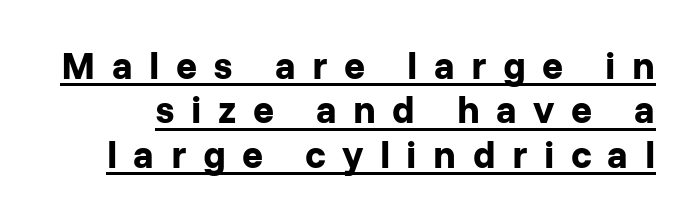
The image shows 39 px bold sans-serif type, upright; set tight line spacing (1.14x), unusually wide letter spacing (+0.42 em), underlined; low stroke contrast and a medium x-height.
